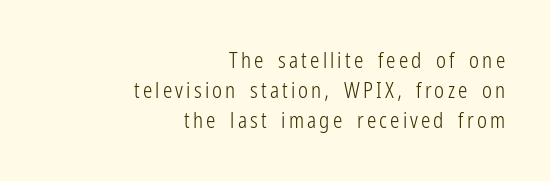
The image shows 21 px text type, upright; set right-aligned, normal line spacing (1.43x), not underlined.
